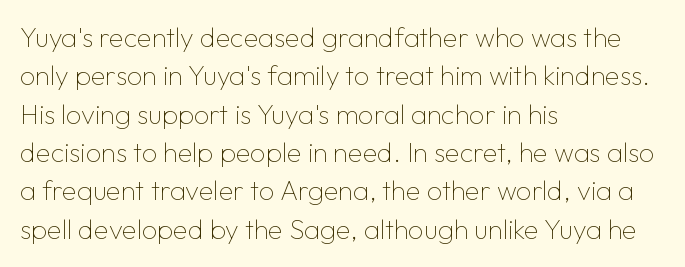
The image shows 27 px text type, upright; set left-aligned, normal line spacing (1.42x), normal letter spacing, not underlined.
